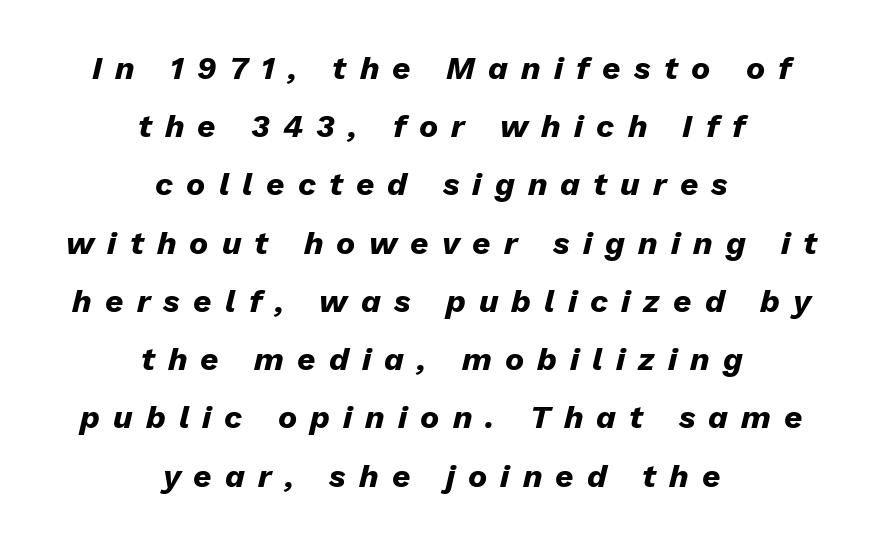
The letters advance in unequal steps, a hallmark of proportional type. You could only call the tracking loose — the letters float apart. The strokes are fattened all the way to bold. The words here are not underlined. Designer's note — italics engaged.
